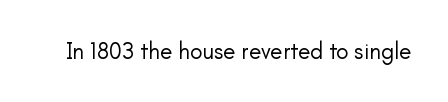
{"italic": "no", "bold": "no", "underline": "no", "letter_spacing": "normal", "letter_spacing_em": 0.0, "glyph_px": 23}
